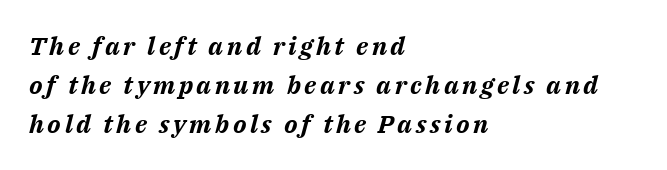
Check the space under the baseline: it is left empty. If you measured baseline to baseline, you'd find a middling distance. The paragraph has a hard left edge and a soft right edge. On the weight axis this lands at bold, roughly 700. The glyphs look as if they've been sheared to an angle.
